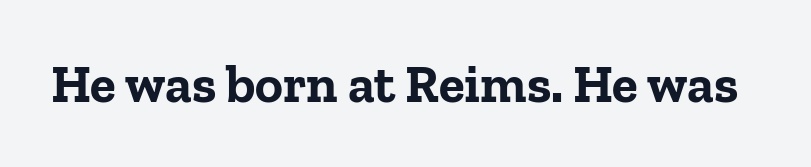
I'd call this a serif setting — the letters wear small feet. A typesetter would call this zero additional tracking. The characters look thick and weighty, a clear bold. Quick note: underline off. These lines are rendered in a variable-pitch font.
